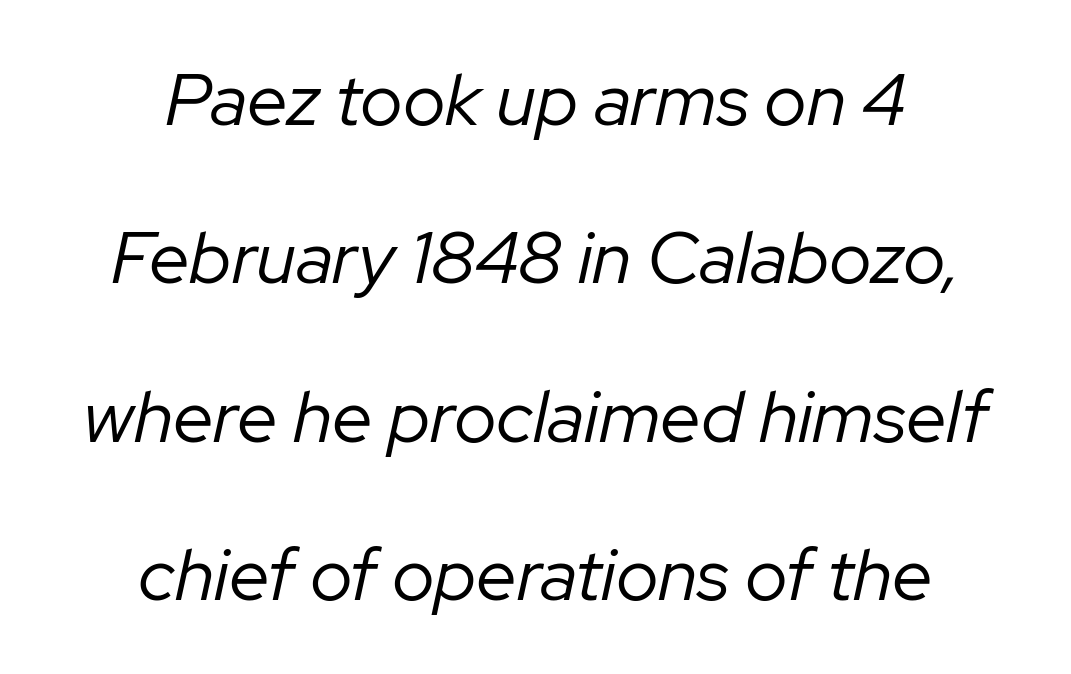
Each line is balanced around a shared central axis. Does the lettering tilt? It does — this is italic. The passage shown is typed in a proportional face where columns would drift. The strip under each line holds only bare page.
